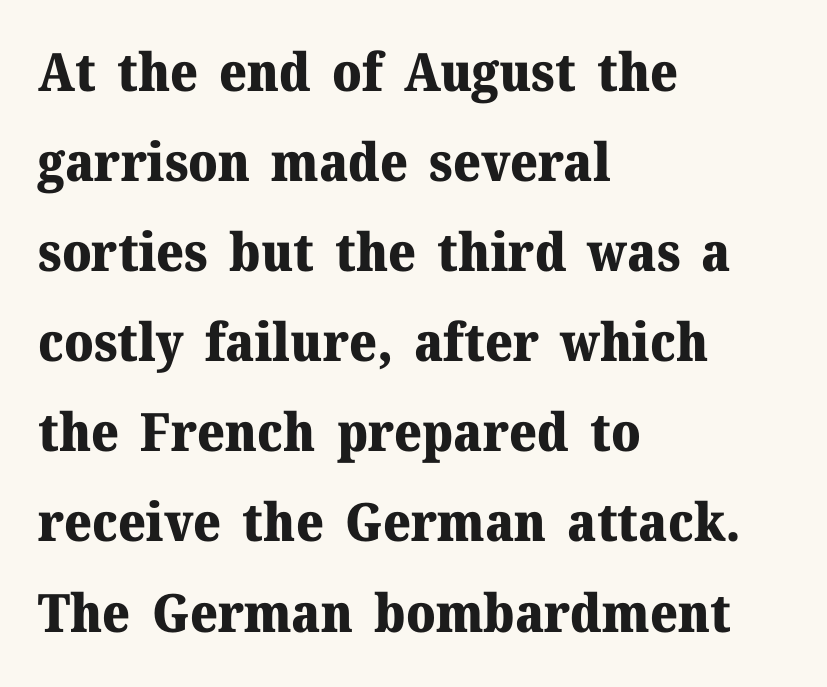
The tracking reads as untouched default to a designer's eye. Successive baselines arrive at the customary interval. Style check: upright. Letterform terminals end in serifs throughout the passage. The area under the type is left untouched. Layout note: lines flush left.
